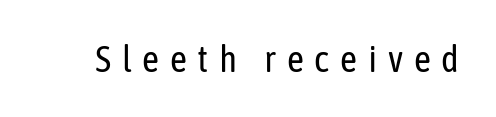
Q: Is the text bold? A: No.
Q: Is the text italic (slanted)? A: No, it is upright.
Q: Is the typeface a serif or a sans-serif typeface? A: Sans-serif.
Q: Is the text underlined? A: No.
Q: Is the spacing between letters normal or unusually wide? A: Unusually wide.
Q: Width (condensed, normal, or wide)? A: Condensed.
Q: Stroke contrast? A: Low.
Q: x-height? A: Medium.
Q: Monospaced? A: No.
